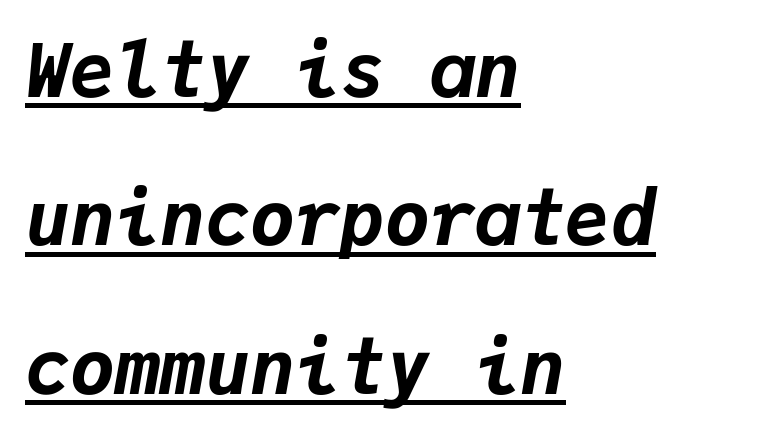
Q: Is the text bold? A: Yes.
Q: Is the text italic (slanted)? A: Yes, it leans right by about 9 degrees.
Q: Is the text underlined? A: Yes.
Q: How is the paragraph aligned? A: Left-aligned.
Q: Is the spacing between letters normal or unusually wide? A: Normal.
Q: Is the spacing between lines tight, normal or loose? A: Loose.
Q: Width (condensed, normal, or wide)? A: Normal.
Q: Stroke contrast? A: Low.
Q: x-height? A: Medium.
Q: Monospaced? A: Yes.
